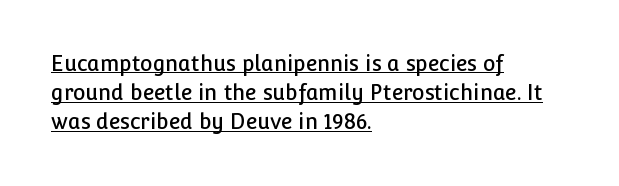
{"italic": "no", "underline": "yes", "align": "left", "line_spacing": "normal", "line_spacing_ratio": 1.39, "letter_spacing": "normal", "letter_spacing_em": 0.0, "glyph_px": 21}
